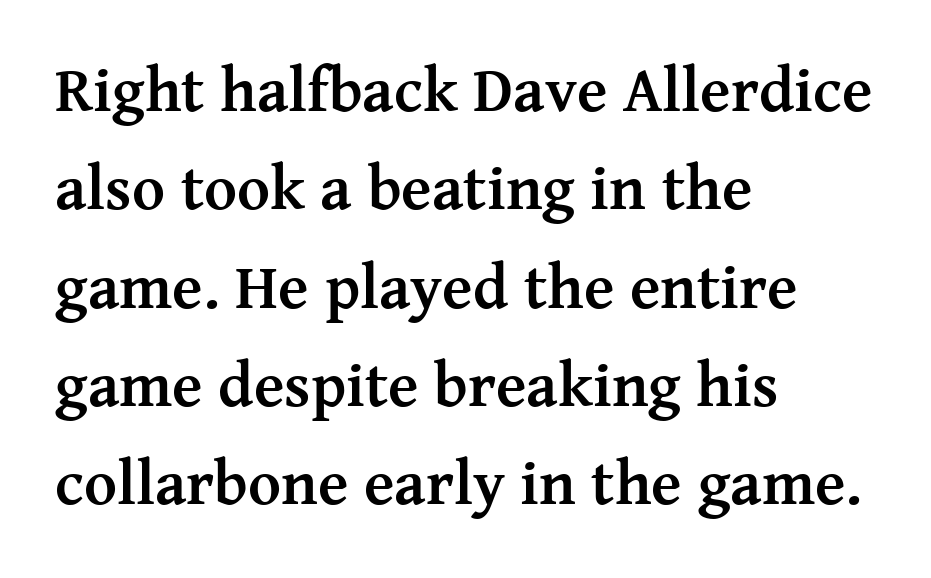
{"serif": "yes", "italic": "no", "bold": "yes", "weight": "semibold", "width": "normal", "stroke_contrast": "medium", "x_height": "medium", "monospaced": "no", "underline": "no", "align": "left", "line_spacing": "normal", "line_spacing_ratio": 1.56, "letter_spacing": "normal", "letter_spacing_em": 0.0, "glyph_px": 63}
